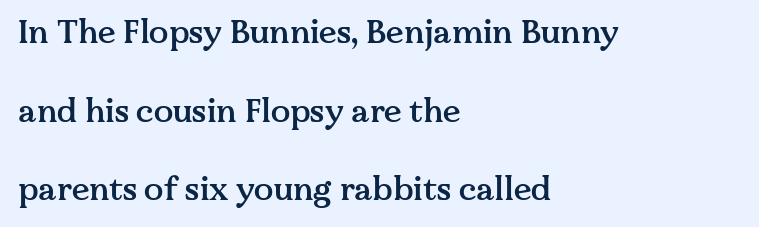
{"serif": "yes", "italic": "no", "bold": "semi", "weight": "semibold", "width": "normal", "stroke_contrast": "medium", "x_height": "medium", "monospaced": "no", "underline": "no", "align": "left", "line_spacing": "loose", "line_spacing_ratio": 2.46, "letter_spacing": "normal", "letter_spacing_em": 0.0, "glyph_px": 32}
